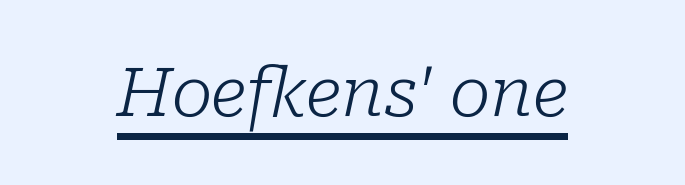
The image shows 68 px light serif type, italic (leaning right); set normal letter spacing, underlined; low stroke contrast and a medium x-height.
